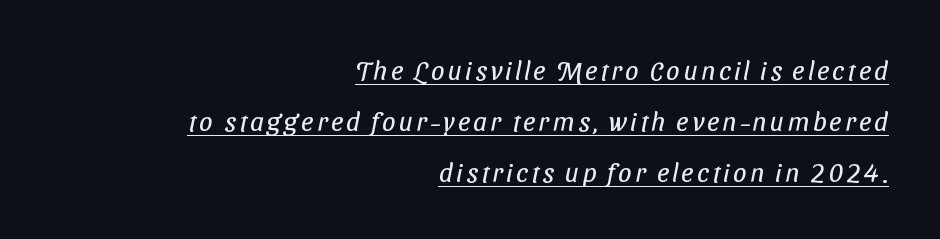
Weight: not bold — regular or lighter. This rendering features underlined lettering. Layout note: lines flush right.
